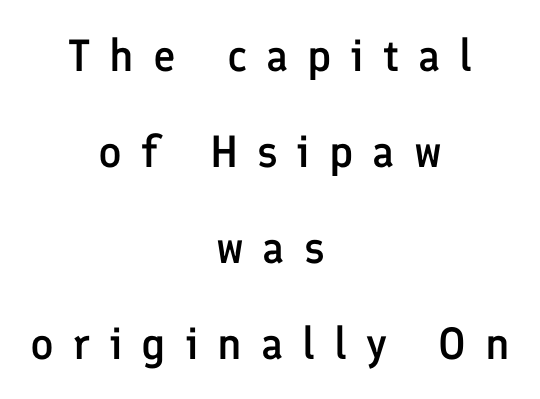
Q: Is the text bold? A: Semi-bold.
Q: Is the text italic (slanted)? A: No, it is upright.
Q: Is the typeface a serif or a sans-serif typeface? A: Sans-serif.
Q: Is the text underlined? A: No.
Q: How is the paragraph aligned? A: Centered.
Q: Is the spacing between letters normal or unusually wide? A: Unusually wide.
Q: Is the spacing between lines tight, normal or loose? A: Loose.
Q: Width (condensed, normal, or wide)? A: Normal.
Q: Stroke contrast? A: Low.
Q: x-height? A: Medium.
Q: Monospaced? A: No.
